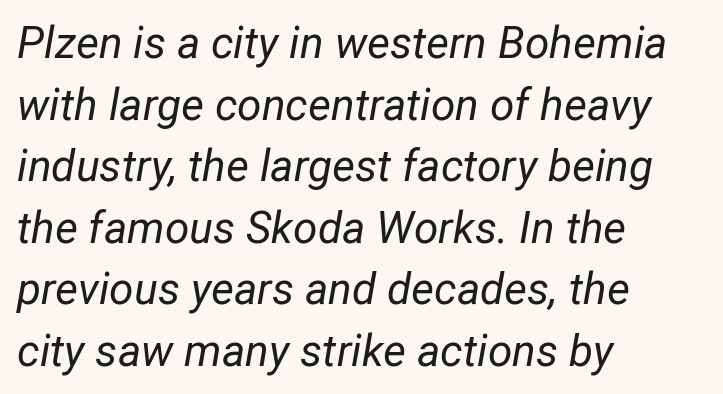
Q: Is the text bold? A: No.
Q: Is the text italic (slanted)? A: Yes, it leans right by about 12 degrees.
Q: Is the text underlined? A: No.
Q: How is the paragraph aligned? A: Left-aligned.
Q: Is the spacing between letters normal or unusually wide? A: Normal.
Q: Is the spacing between lines tight, normal or loose? A: Normal.
Q: Width (condensed, normal, or wide)? A: Normal.
Q: Stroke contrast? A: Low.
Q: x-height? A: Medium.
Q: Monospaced? A: No.
